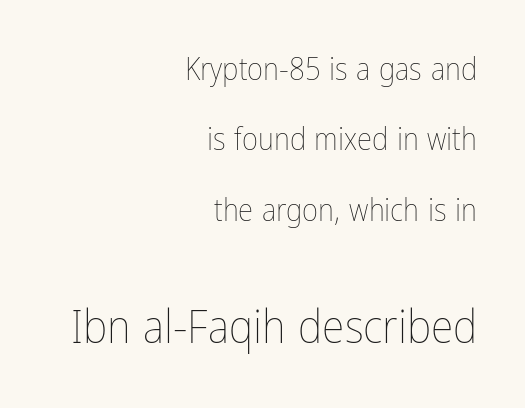
The image shows 46 px thin, condensed type, upright; set right-aligned, loose line spacing (2.27x), normal letter spacing, not underlined; the second (bottom) block is 1.48x larger; low stroke contrast and a medium x-height.
